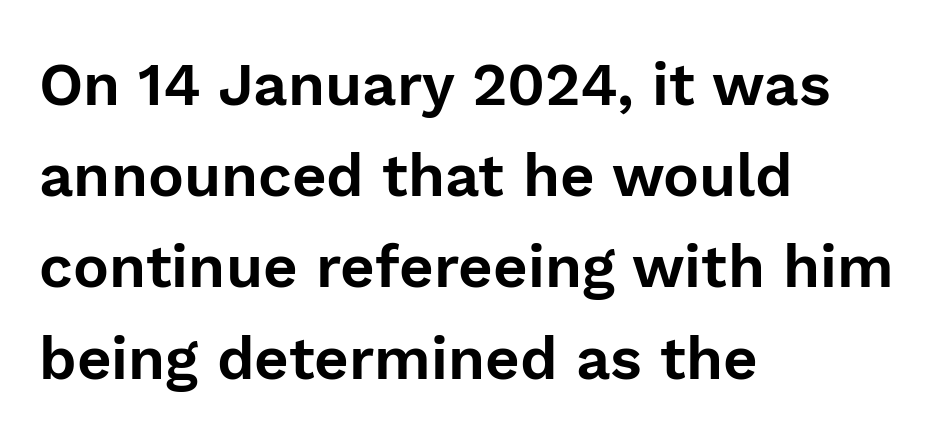
{"serif": "no", "italic": "no", "width": "normal", "stroke_contrast": "low", "x_height": "medium", "monospaced": "no", "underline": "no", "align": "left", "line_spacing": "normal", "line_spacing_ratio": 1.52, "letter_spacing": "normal", "letter_spacing_em": 0.0, "glyph_px": 60}
